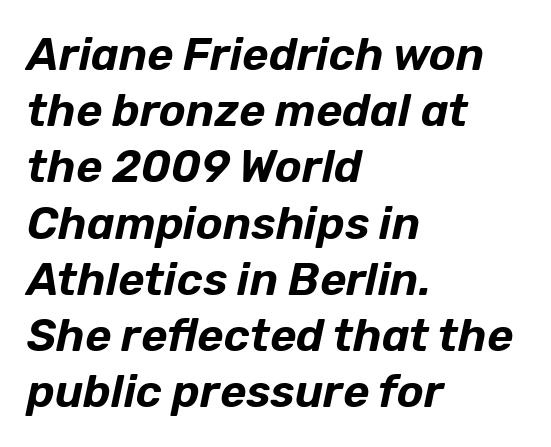
Q: Is the text italic (slanted)? A: Yes, it leans right by about 12 degrees.
Q: Is the text underlined? A: No.
Q: How is the paragraph aligned? A: Left-aligned.
Q: Is the spacing between letters normal or unusually wide? A: Normal.
Q: Is the spacing between lines tight, normal or loose? A: Normal.
Q: Width (condensed, normal, or wide)? A: Normal.
Q: Stroke contrast? A: Low.
Q: x-height? A: Medium.
Q: Monospaced? A: No.
